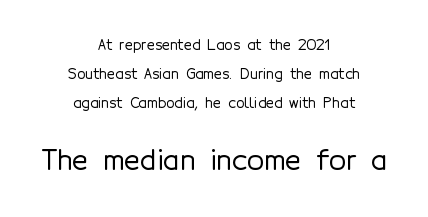
{"serif": "no", "italic": "no", "width": "normal", "x_height": "medium", "monospaced": "no", "underline": "no", "align": "center", "line_spacing": "loose", "line_spacing_ratio": 2.07, "letter_spacing": "normal", "letter_spacing_em": 0.0, "larger_block": "second", "size_ratio": 2.0, "glyph_px": 28}
